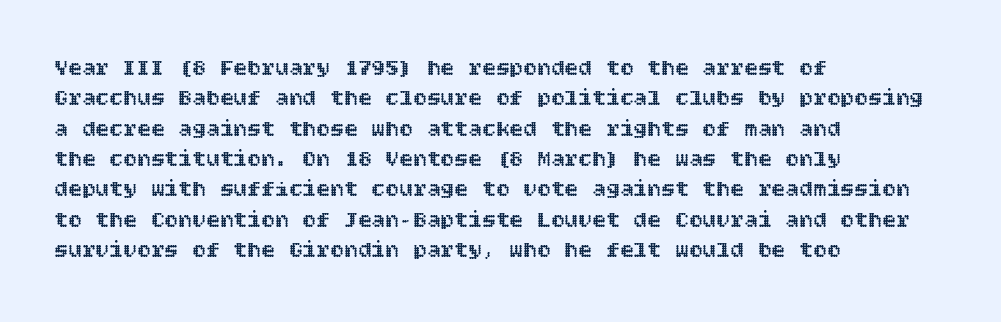
{"italic": "no", "underline": "no", "align": "left", "line_spacing": "normal", "line_spacing_ratio": 1.32, "letter_spacing": "normal", "letter_spacing_em": 0.0, "glyph_px": 23}
